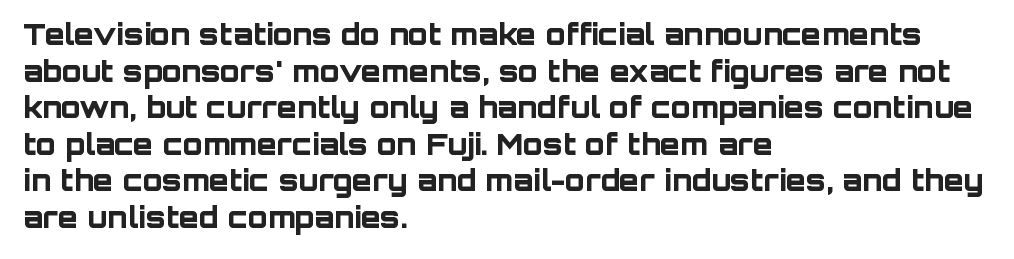
{"serif": "no", "italic": "no", "bold": "yes", "weight": "bold", "width": "normal", "stroke_contrast": "low", "x_height": "large", "monospaced": "no", "underline": "no", "align": "left", "line_spacing": "normal", "line_spacing_ratio": 1.26, "letter_spacing": "normal", "letter_spacing_em": 0.0, "glyph_px": 29}
